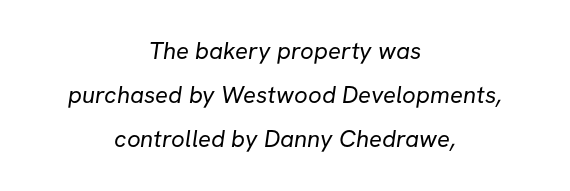
The image shows 24 px text type; set centered, line spacing 1.84x, normal letter spacing, not underlined.
